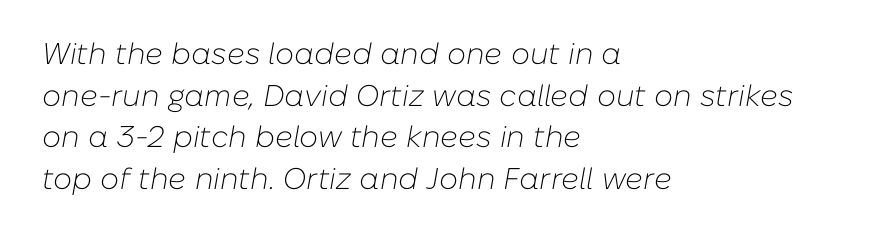
{"italic": "yes", "lean": "right", "slant_degrees": 10, "bold": "no", "weight": "light", "width": "normal", "stroke_contrast": "low", "x_height": "medium", "monospaced": "no", "underline": "no", "align": "left", "line_spacing": "normal", "line_spacing_ratio": 1.39, "letter_spacing": "normal", "letter_spacing_em": 0.0, "glyph_px": 30}
